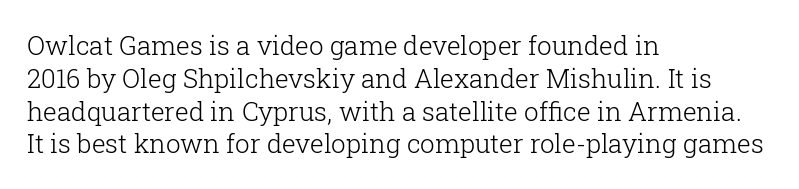
Check the space under the baseline: it is left empty. Posture: upright roman. Is the type heavy? It reads as light-to-regular instead. One-word summary of the alignment: left. The line-height multiplier appears to be the usual default.
